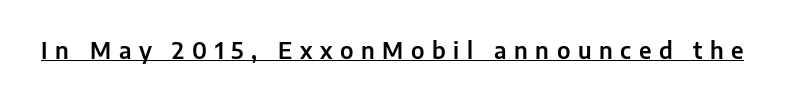
{"italic": "no", "underline": "yes", "letter_spacing": "wide", "letter_spacing_em": 0.33, "glyph_px": 23}
